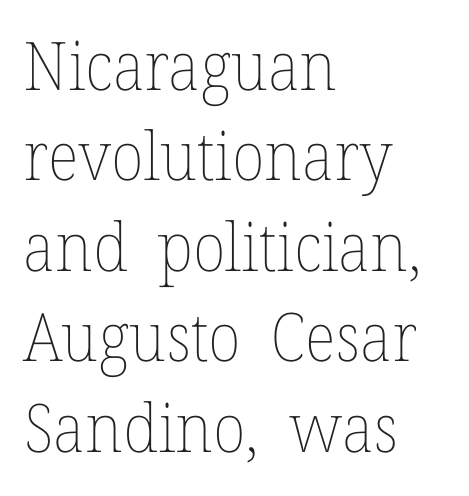
The image shows 67 px thin type, upright; set left-aligned, normal line spacing (1.35x), normal letter spacing, not underlined; low stroke contrast and a medium x-height.
